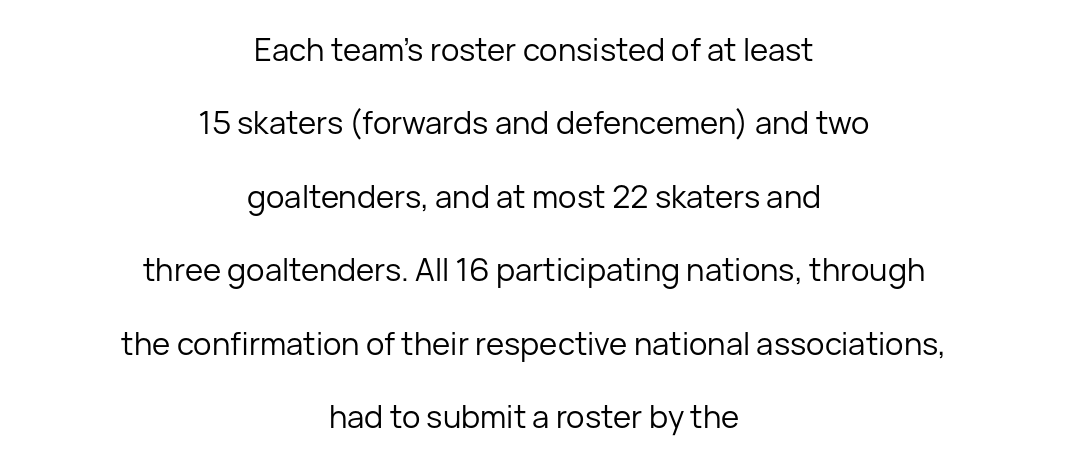
The words here are not underlined. Heaviness? Minimal to ordinary, like unemphasized prose. In terms of letterspacing, this is plain default setting. Think of a printed novel: that variable character pitch is what you see here.
